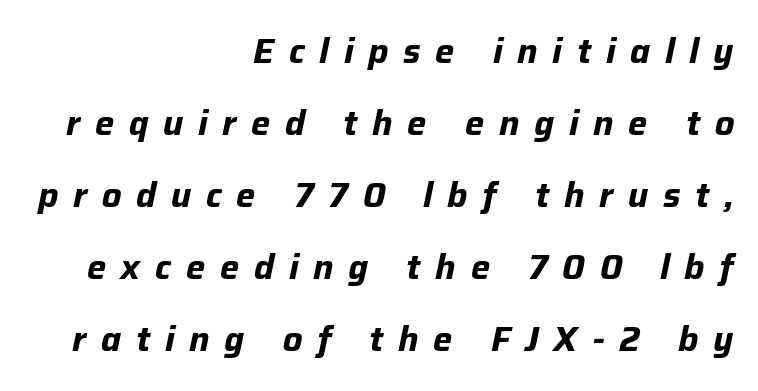
Q: Is the text bold? A: Yes.
Q: Is the text italic (slanted)? A: Yes, it leans right by about 12 degrees.
Q: Is the text underlined? A: No.
Q: How is the paragraph aligned? A: Right-aligned.
Q: Is the spacing between letters normal or unusually wide? A: Unusually wide.
Q: Is the spacing between lines tight, normal or loose? A: Loose.
Q: Width (condensed, normal, or wide)? A: Normal.
Q: Stroke contrast? A: Low.
Q: x-height? A: Medium.
Q: Monospaced? A: No.
